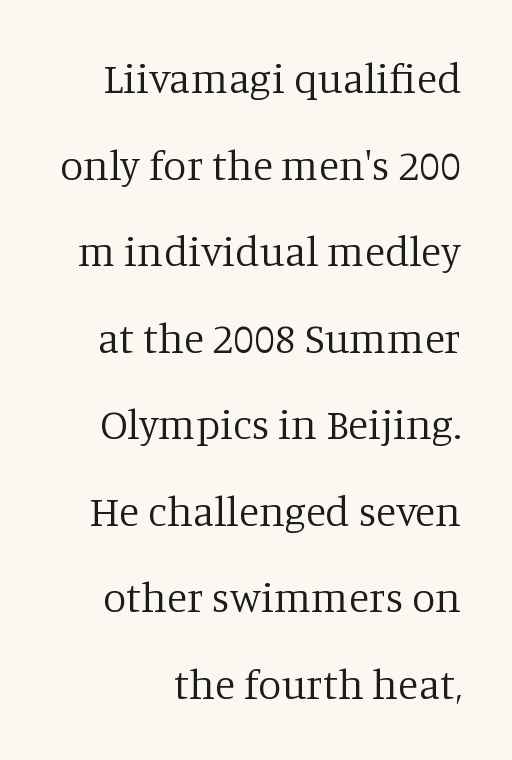
The image shows 42 px regular-weight serif type, upright; set loose line spacing (2.06x), normal letter spacing, not underlined; low stroke contrast and a large x-height.
